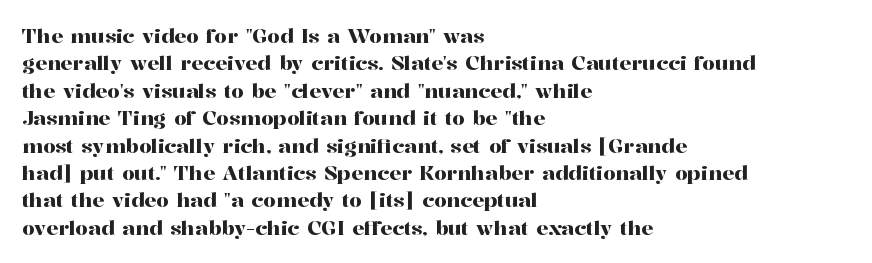
{"italic": "no", "underline": "no", "align": "left", "line_spacing": "normal", "line_spacing_ratio": 1.37, "letter_spacing": "normal", "letter_spacing_em": 0.0, "glyph_px": 20}
